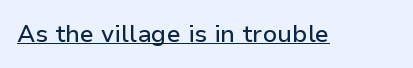
Q: Is the text italic (slanted)? A: No, it is upright.
Q: Is the text underlined? A: Yes.
Q: Is the spacing between letters normal or unusually wide? A: Normal.
